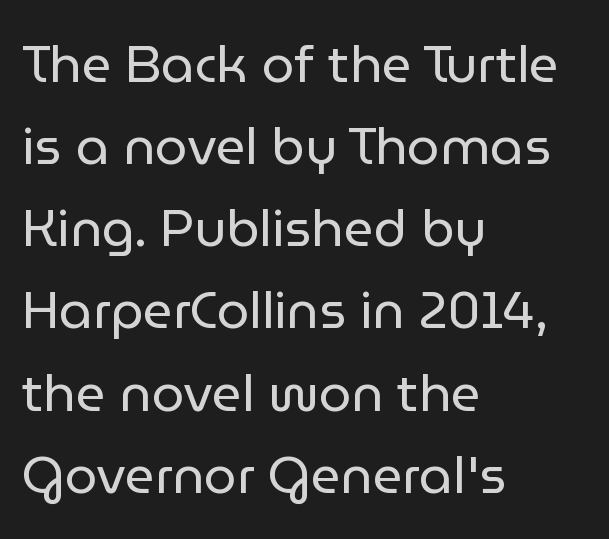
Does the copy run flush right? No — it runs flush left. A typesetter would mark this as roman, not italic. Spacing verdict: proportional, widths tailored to each character. One glance says typical: line gaps are just what's usual.
